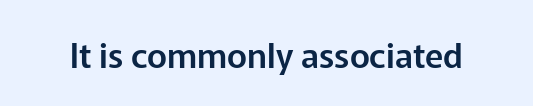
Look at the bottom of the vertical strokes: they stop flat, with no serifs. Just letters on the line, the space beneath them empty. A typesetter would call this proportional, since set widths differ per character. The lettering holds an erect, upright posture throughout. The horizontal fit of the characters is conventional and even.
